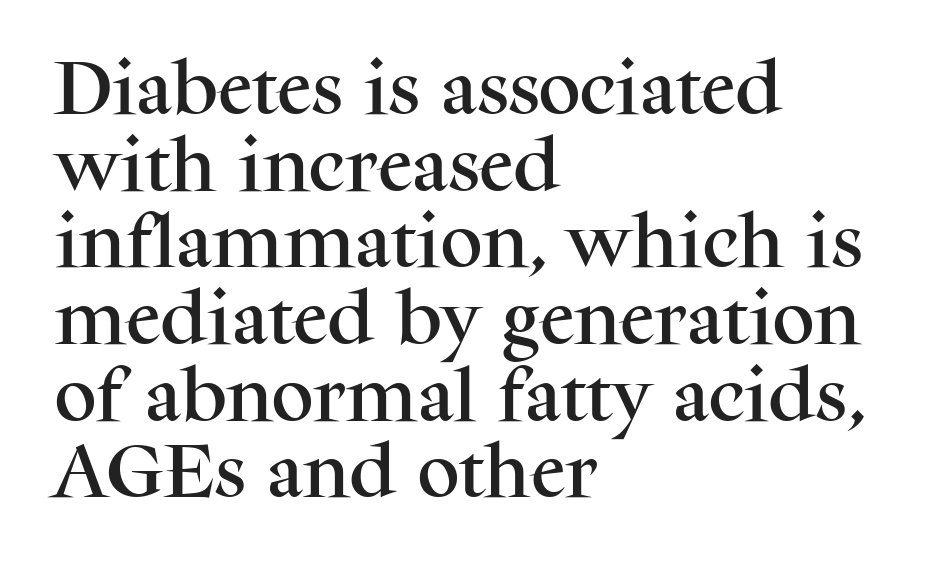
Q: Is the text italic (slanted)? A: No, it is upright.
Q: Is the typeface a serif or a sans-serif typeface? A: Serif.
Q: Is the text underlined? A: No.
Q: How is the paragraph aligned? A: Left-aligned.
Q: Is the spacing between letters normal or unusually wide? A: Normal.
Q: Is the spacing between lines tight, normal or loose? A: Normal.
Q: Width (condensed, normal, or wide)? A: Normal.
Q: Stroke contrast? A: Medium.
Q: x-height? A: Medium.
Q: Monospaced? A: No.
